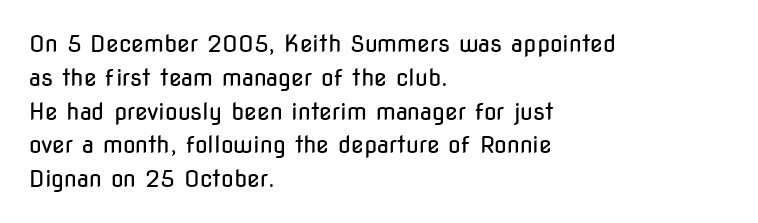
Q: Is the text bold? A: No.
Q: Is the text italic (slanted)? A: No, it is upright.
Q: Is the text underlined? A: No.
Q: How is the paragraph aligned? A: Left-aligned.
Q: Is the spacing between letters normal or unusually wide? A: Normal.
Q: Is the spacing between lines tight, normal or loose? A: Normal.
